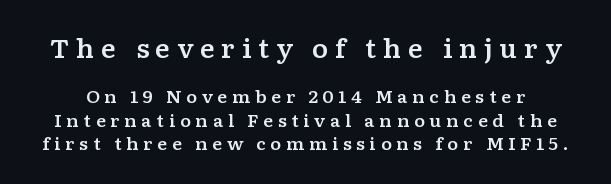
Q: Is the text italic (slanted)? A: No, it is upright.
Q: Is the text underlined? A: No.
Q: Is the spacing between letters normal or unusually wide? A: Unusually wide.
Q: Is the spacing between lines tight, normal or loose? A: Normal.
Q: Which block of text is set in a larger size, the first (top) or the second (bottom)? A: The first (top) one.
